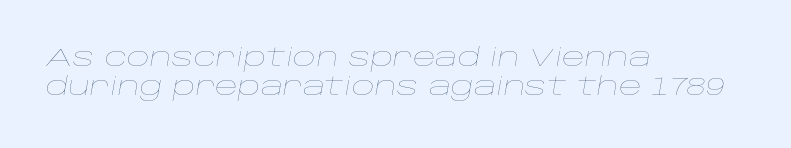
{"italic": "yes", "lean": "right", "slant_degrees": 10, "bold": "no", "underline": "no", "align": "left", "line_spacing_ratio": 1.17, "letter_spacing": "normal", "letter_spacing_em": 0.0, "glyph_px": 25}
